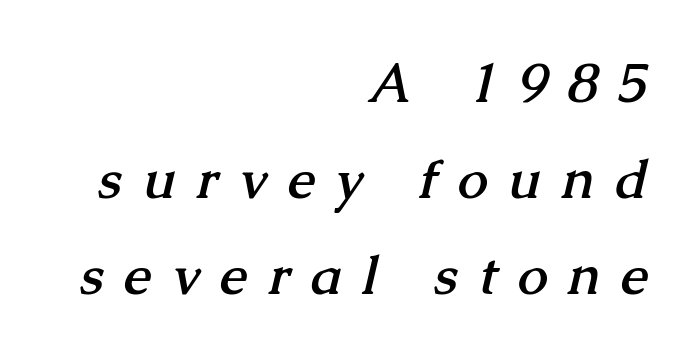
The image shows 54 px semibold serif type; set right-aligned, line spacing 1.78x, unusually wide letter spacing (+0.39 em), not underlined; medium stroke contrast and a medium x-height.
